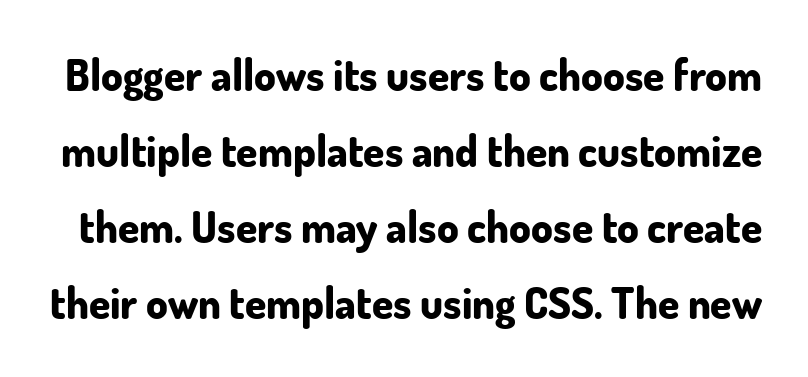
The image shows 43 px bold sans-serif type, upright; set line spacing 1.77x, normal letter spacing, not underlined; low stroke contrast and a small x-height.
